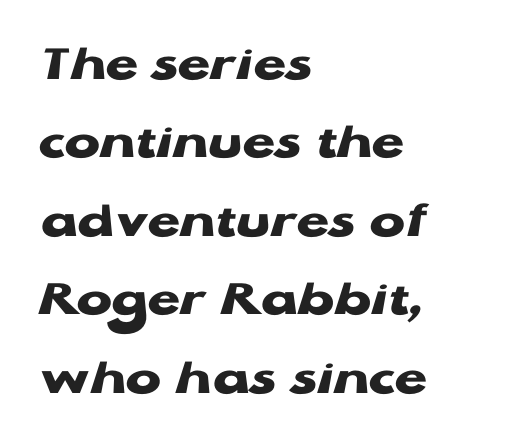
Q: Is the text bold? A: Yes.
Q: Is the text italic (slanted)? A: No, it is upright.
Q: Is the typeface a serif or a sans-serif typeface? A: Sans-serif.
Q: Is the text underlined? A: No.
Q: How is the paragraph aligned? A: Left-aligned.
Q: Is the spacing between letters normal or unusually wide? A: Normal.
Q: Is the spacing between lines tight, normal or loose? A: Normal.
Q: Width (condensed, normal, or wide)? A: Wide.
Q: Stroke contrast? A: Low.
Q: x-height? A: Medium.
Q: Monospaced? A: No.
